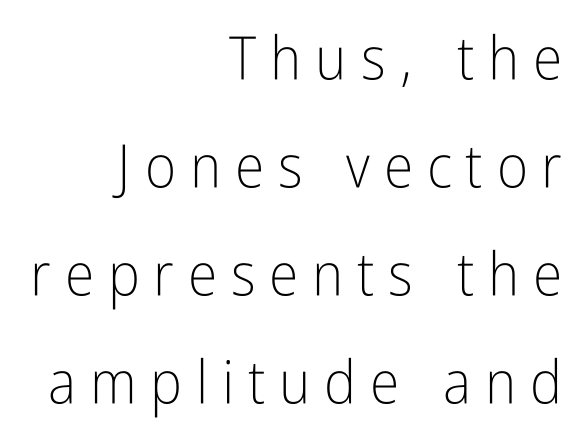
Q: Is the text bold? A: No.
Q: Is the text italic (slanted)? A: No, it is upright.
Q: Is the typeface a serif or a sans-serif typeface? A: Sans-serif.
Q: Is the text underlined? A: No.
Q: How is the paragraph aligned? A: Right-aligned.
Q: Is the spacing between letters normal or unusually wide? A: Unusually wide.
Q: Width (condensed, normal, or wide)? A: Condensed.
Q: Stroke contrast? A: Low.
Q: x-height? A: Medium.
Q: Monospaced? A: No.
